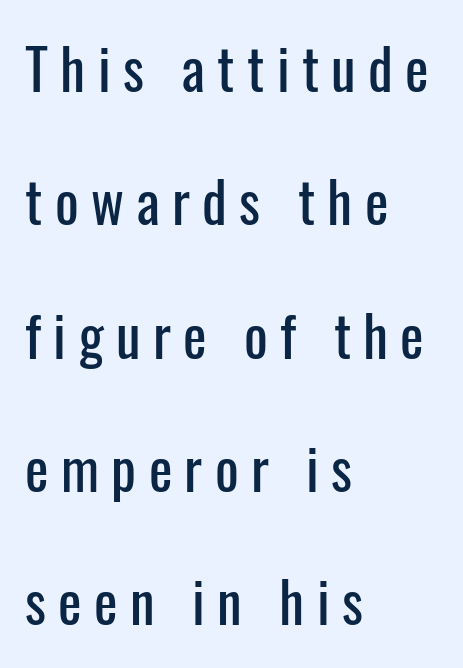
The image shows 56 px condensed sans-serif type, upright; set left-aligned, loose line spacing (2.38x), unusually wide letter spacing (+0.22 em), not underlined; low stroke contrast and a medium x-height.
